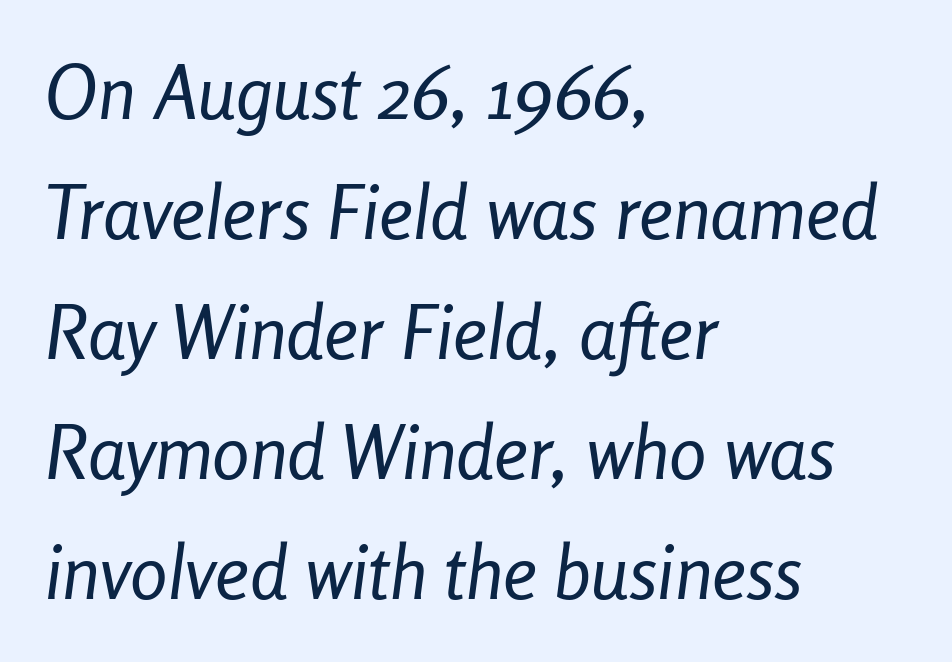
Q: Is the text bold? A: No.
Q: Is the text italic (slanted)? A: Yes, it leans right by about 8 degrees.
Q: Is the text underlined? A: No.
Q: How is the paragraph aligned? A: Left-aligned.
Q: Is the spacing between letters normal or unusually wide? A: Normal.
Q: Is the spacing between lines tight, normal or loose? A: Normal.
Q: Width (condensed, normal, or wide)? A: Condensed.
Q: Stroke contrast? A: Low.
Q: x-height? A: Medium.
Q: Monospaced? A: No.
